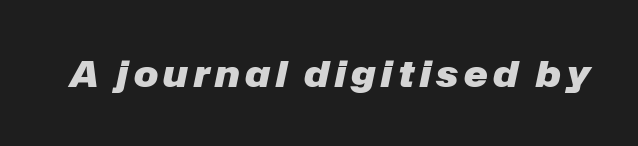
Q: Is the text bold? A: Yes.
Q: Is the text italic (slanted)? A: Yes, it leans right by about 12 degrees.
Q: Is the text underlined? A: No.
Q: Width (condensed, normal, or wide)? A: Normal.
Q: Stroke contrast? A: Low.
Q: x-height? A: Medium.
Q: Monospaced? A: No.
